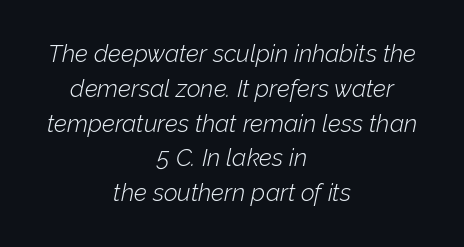
The image shows 24 px text type, italic (leaning right); set centered, normal line spacing (1.45x), normal letter spacing, not underlined.
